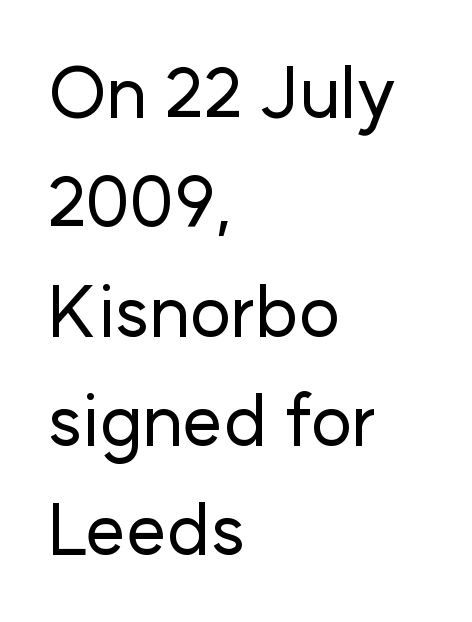
If you measured baseline to baseline, you'd find a middling distance. Beneath every word, the page is bare. The face used here is rendered with its standard letterfit. Which margin do the lines hug? The left one — the right edge is uneven. The face used here is proportionally spaced, like ordinary book or web type.
